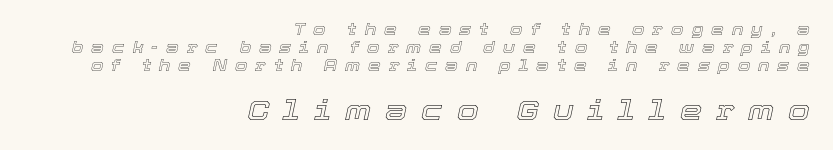
{"italic": "yes", "lean": "right", "slant_degrees": 12, "width": "normal", "x_height": "medium", "monospaced": "no", "underline": "no", "align": "right", "line_spacing": "tight", "line_spacing_ratio": 1.12, "letter_spacing": "wide", "letter_spacing_em": 0.5, "larger_block": "second", "size_ratio": 1.75, "glyph_px": 28}
